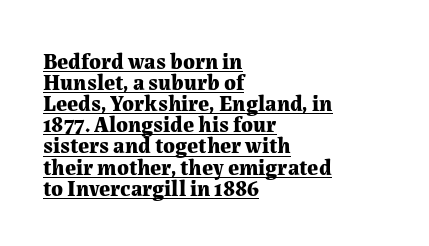
{"italic": "no", "bold": "yes", "underline": "yes", "align": "left", "line_spacing": "tight", "line_spacing_ratio": 0.96, "letter_spacing": "normal", "letter_spacing_em": 0.0, "glyph_px": 22}
